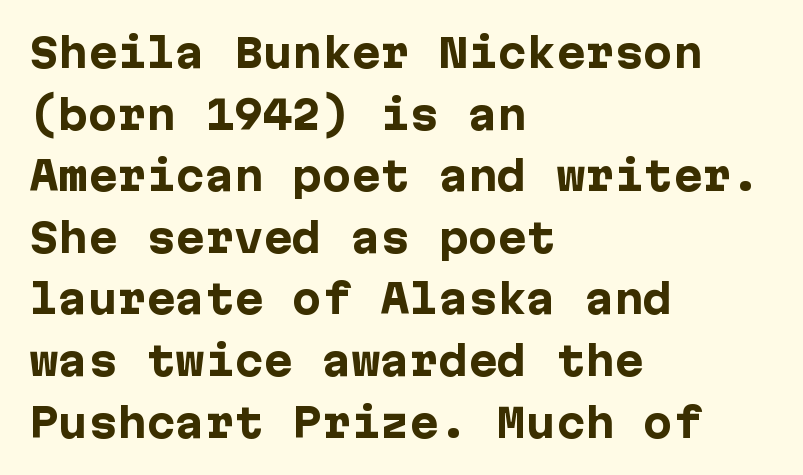
Q: Is the text bold? A: Yes.
Q: Is the text italic (slanted)? A: No, it is upright.
Q: Is the typeface a serif or a sans-serif typeface? A: Sans-serif.
Q: Is the text underlined? A: No.
Q: How is the paragraph aligned? A: Left-aligned.
Q: Is the spacing between letters normal or unusually wide? A: Normal.
Q: Is the spacing between lines tight, normal or loose? A: Normal.
Q: Width (condensed, normal, or wide)? A: Normal.
Q: Stroke contrast? A: Low.
Q: x-height? A: Medium.
